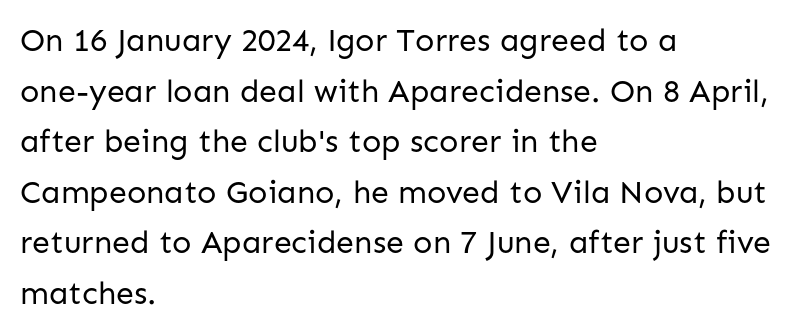
The image shows 32 px regular-weight sans-serif type, upright; set left-aligned, normal line spacing (1.58x), normal letter spacing, not underlined; low stroke contrast and a medium x-height.
